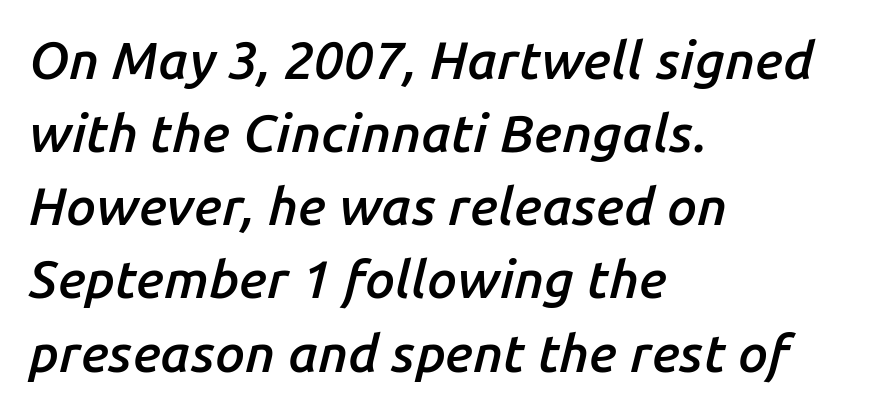
{"italic": "yes", "lean": "right", "slant_degrees": 14, "bold": "semi", "weight": "semibold", "width": "normal", "stroke_contrast": "low", "x_height": "medium", "monospaced": "no", "underline": "no", "align": "left", "line_spacing": "normal", "line_spacing_ratio": 1.38, "letter_spacing": "normal", "letter_spacing_em": 0.0, "glyph_px": 53}
